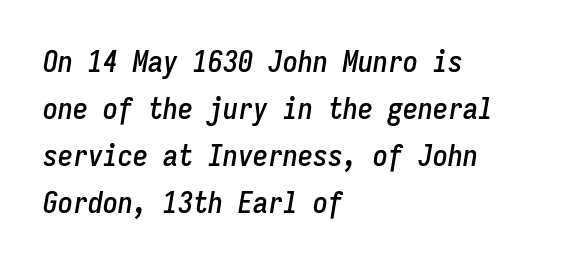
{"italic": "yes", "lean": "right", "slant_degrees": 9, "width": "condensed", "stroke_contrast": "low", "x_height": "medium", "monospaced": "yes", "underline": "no", "align": "left", "line_spacing": "normal", "line_spacing_ratio": 1.57, "letter_spacing": "normal", "letter_spacing_em": 0.0, "glyph_px": 30}
